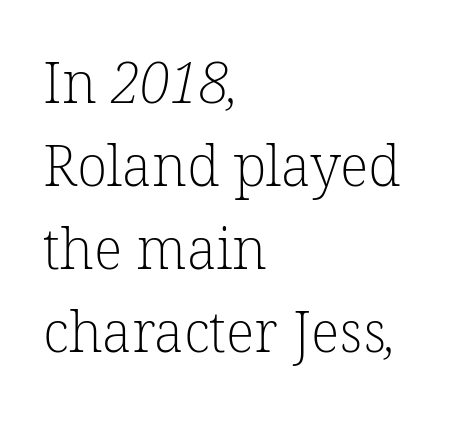
Q: Is the text bold? A: No.
Q: Is the typeface a serif or a sans-serif typeface? A: Serif.
Q: Is the text underlined? A: No.
Q: How is the paragraph aligned? A: Left-aligned.
Q: Is the spacing between letters normal or unusually wide? A: Normal.
Q: Is the spacing between lines tight, normal or loose? A: Normal.
Q: Width (condensed, normal, or wide)? A: Normal.
Q: Stroke contrast? A: Low.
Q: x-height? A: Medium.
Q: Monospaced? A: No.
